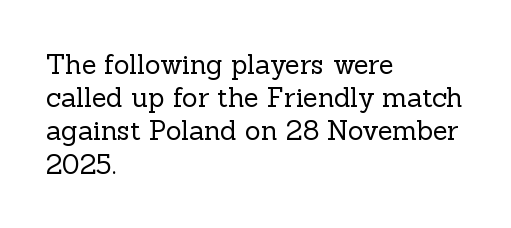
Q: Is the text bold? A: No.
Q: Is the text italic (slanted)? A: No, it is upright.
Q: Is the text underlined? A: No.
Q: How is the paragraph aligned? A: Left-aligned.
Q: Is the spacing between letters normal or unusually wide? A: Normal.
